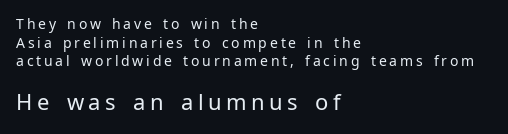
Designer's note — italics off, roman on. Check under the words: just untouched page. Where is the straight margin? On the left. Bold? No — there's no thickening of the strokes.
